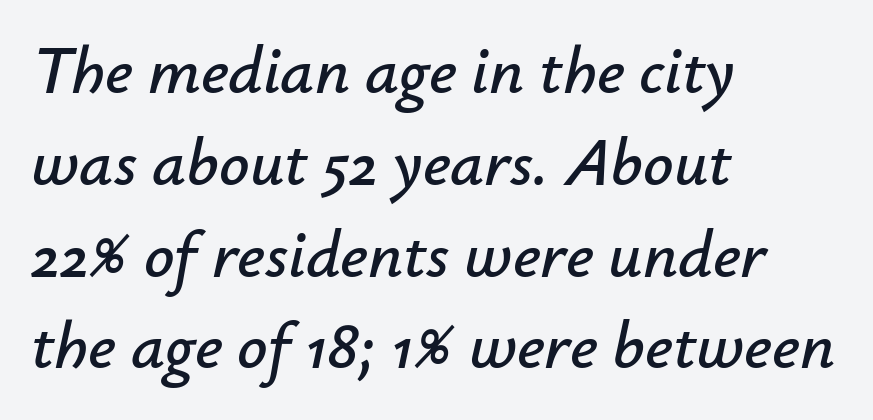
It's the slanting kind of type. Note the varied advance widths — an 'i' is clearly narrower than an 'm'. These lines keep a tight, regular rhythm from letter to letter. All the whitespace from short lines collects on the right. Quick note: underline off.
